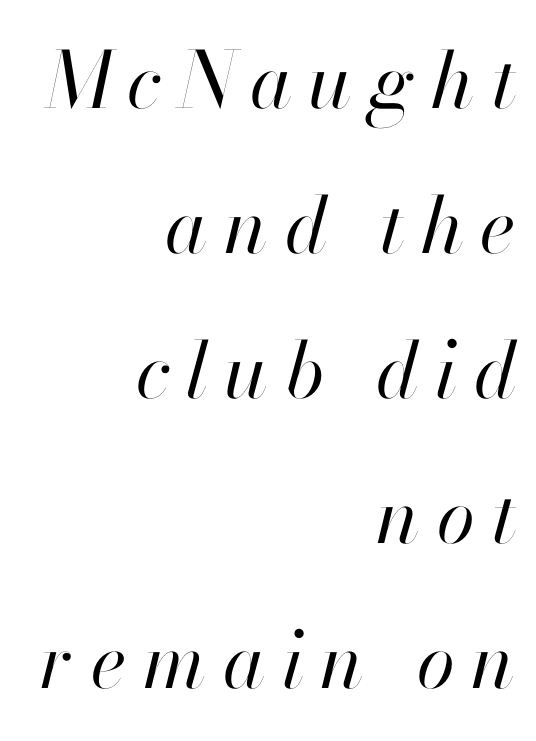
The image shows 78 px regular-weight type, italic (leaning right); set right-aligned, line spacing 1.86x, unusually wide letter spacing (+0.21 em), not underlined; high stroke contrast and a small x-height.
